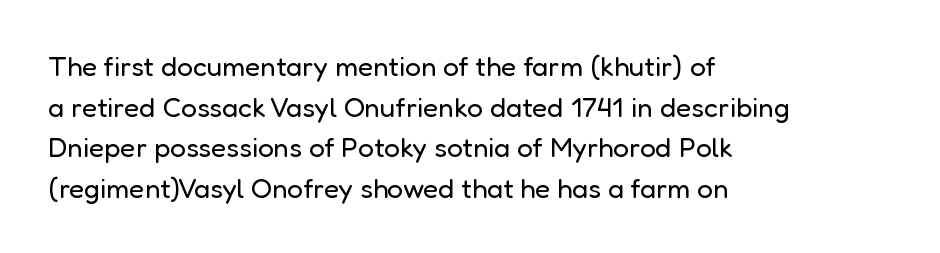
Think of a printed novel: that variable character pitch is what you see here. The strokes carry an ordinary text weight at most. Short and long lines alike share a common starting point at left. The designer went with a sans here, leaving each stem footless. The face used here is rendered with its standard letterfit. Any mark beneath the type? The region is blank.
